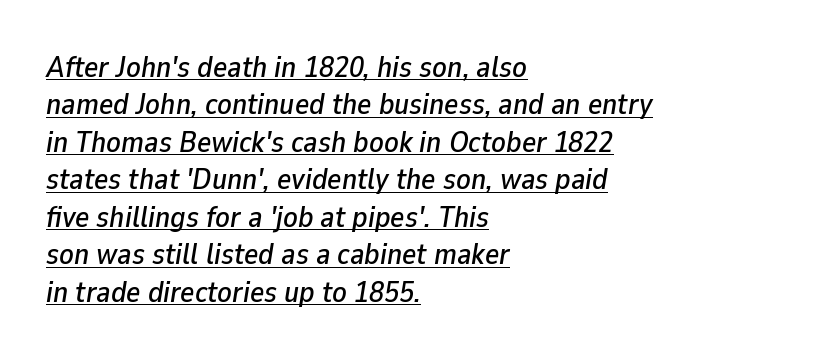
Varying glyph widths throughout — classic text-font behaviour. The leading is moderate, giving the passage an even texture. The sample's only ornament is a line tracing under the words. The text carries the slant typical of an italic or oblique font. Glyph-to-glyph distance matches everyday printed text. Which margin do the lines hug? The left one — the right edge is uneven.
